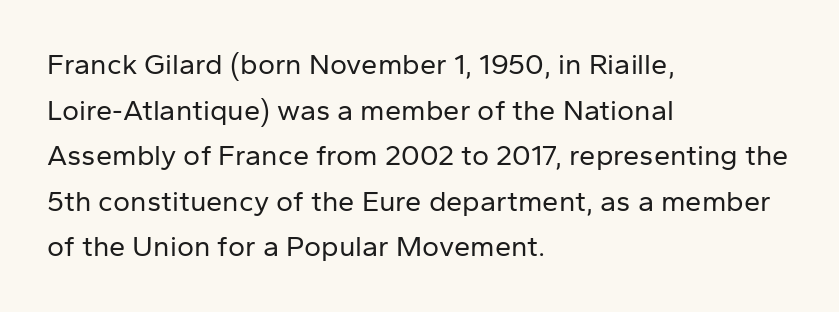
The image shows 29 px regular-weight sans-serif type, upright; set left-aligned, normal line spacing (1.57x), normal letter spacing, not underlined; low stroke contrast and a medium x-height.
